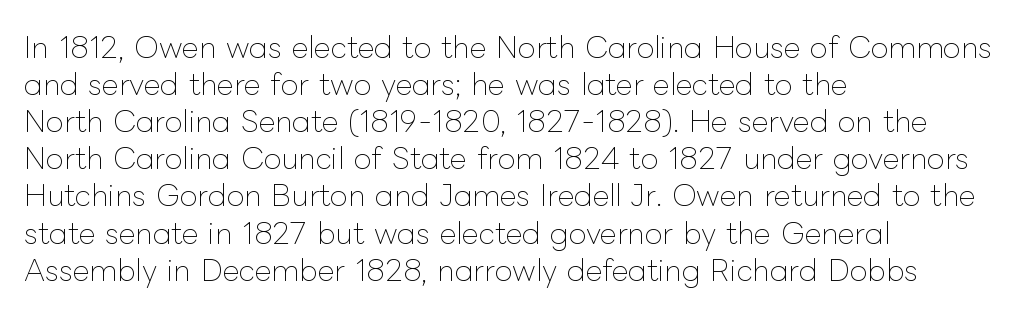
Vertical strokes here are truly vertical. No extra tracking has been applied to these lines. The weight tops out at a normal text grade. Words float on clear page, feet unadorned. This rendering uses left alignment, leaving the right contour irregular. Regular leading.
